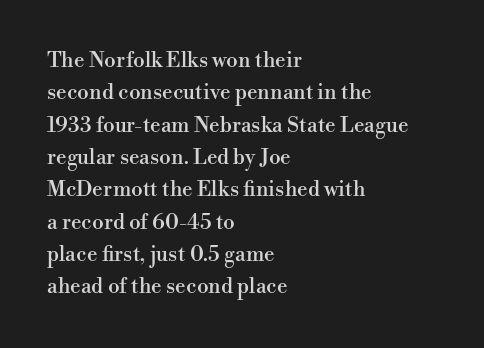
Q: Is the text italic (slanted)? A: No, it is upright.
Q: Is the text underlined? A: No.
Q: How is the paragraph aligned? A: Left-aligned.
Q: Is the spacing between letters normal or unusually wide? A: Normal.
Q: Is the spacing between lines tight, normal or loose? A: Normal.
